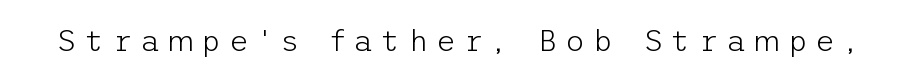
The image shows 30 px light sans-serif type, upright; set unusually wide letter spacing (+0.27 em), not underlined; low stroke contrast and a medium x-height.
